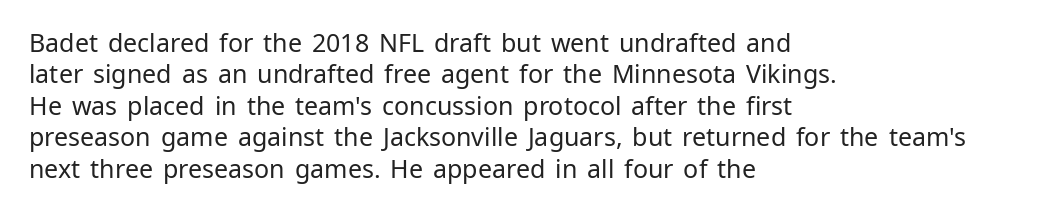
Q: Is the text bold? A: No.
Q: Is the text italic (slanted)? A: No, it is upright.
Q: Is the text underlined? A: No.
Q: How is the paragraph aligned? A: Left-aligned.
Q: Is the spacing between letters normal or unusually wide? A: Normal.
Q: Is the spacing between lines tight, normal or loose? A: Normal.
